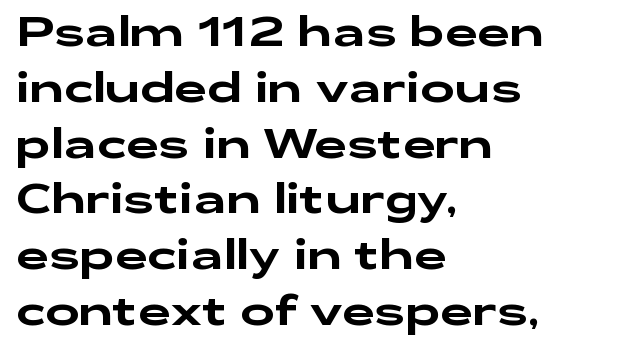
{"serif": "no", "italic": "no", "width": "wide", "stroke_contrast": "low", "x_height": "medium", "monospaced": "no", "underline": "no", "align": "left", "line_spacing": "normal", "line_spacing_ratio": 1.36, "letter_spacing": "normal", "letter_spacing_em": 0.0, "glyph_px": 41}
